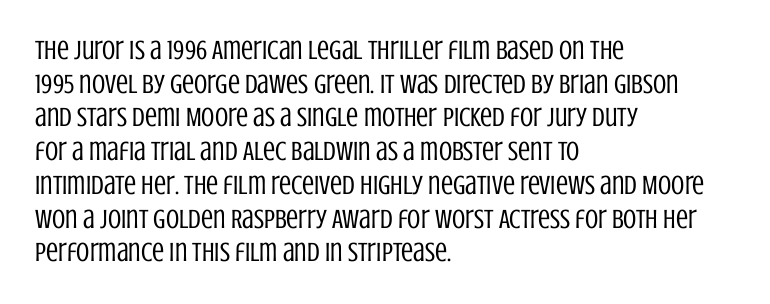
The image shows 27 px text type, upright; set left-aligned, normal line spacing (1.25x), normal letter spacing, not underlined.
